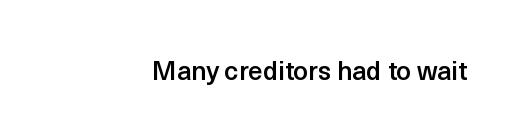
The image shows 26 px text type, upright; set normal letter spacing, not underlined.
